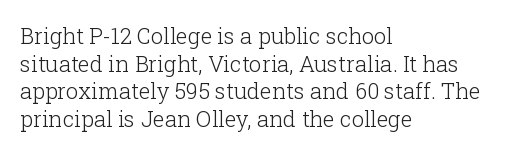
Q: Is the text bold? A: No.
Q: Is the text italic (slanted)? A: No, it is upright.
Q: Is the text underlined? A: No.
Q: How is the paragraph aligned? A: Left-aligned.
Q: Is the spacing between letters normal or unusually wide? A: Normal.
Q: Is the spacing between lines tight, normal or loose? A: Normal.
